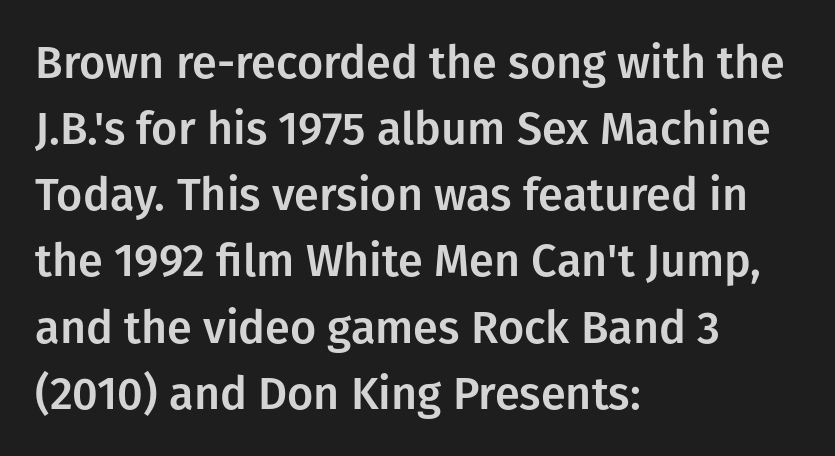
The image shows 45 px sans-serif type, upright; set left-aligned, normal line spacing (1.47x), normal letter spacing, not underlined; low stroke contrast and a medium x-height.
